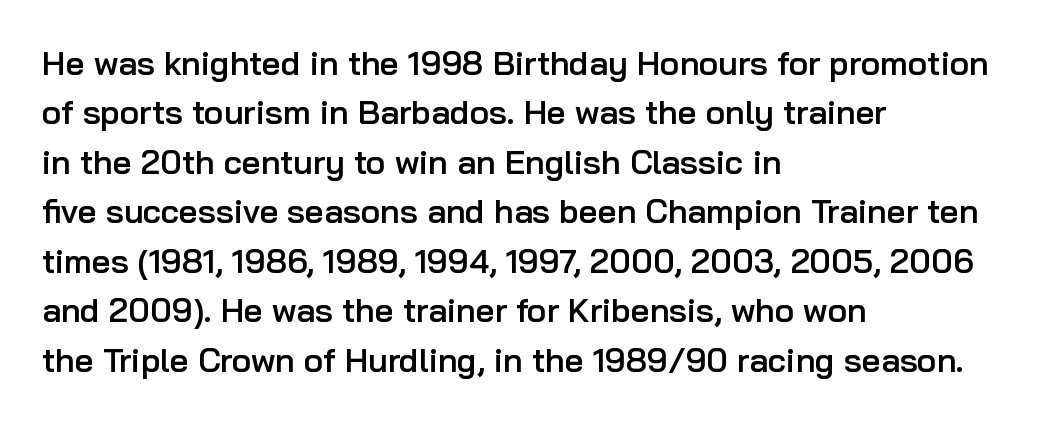
The image shows 33 px semibold sans-serif type, upright; set left-aligned, normal line spacing (1.5x), normal letter spacing, not underlined; low stroke contrast and a medium x-height.
